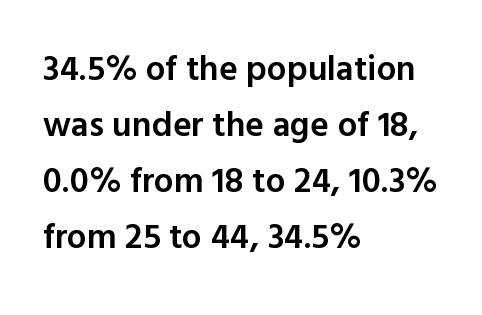
Q: Is the text bold? A: Semi-bold.
Q: Is the text italic (slanted)? A: No, it is upright.
Q: Is the typeface a serif or a sans-serif typeface? A: Sans-serif.
Q: Is the text underlined? A: No.
Q: How is the paragraph aligned? A: Left-aligned.
Q: Is the spacing between letters normal or unusually wide? A: Normal.
Q: Is the spacing between lines tight, normal or loose? A: Normal.
Q: Width (condensed, normal, or wide)? A: Normal.
Q: x-height? A: Medium.
Q: Monospaced? A: No.
